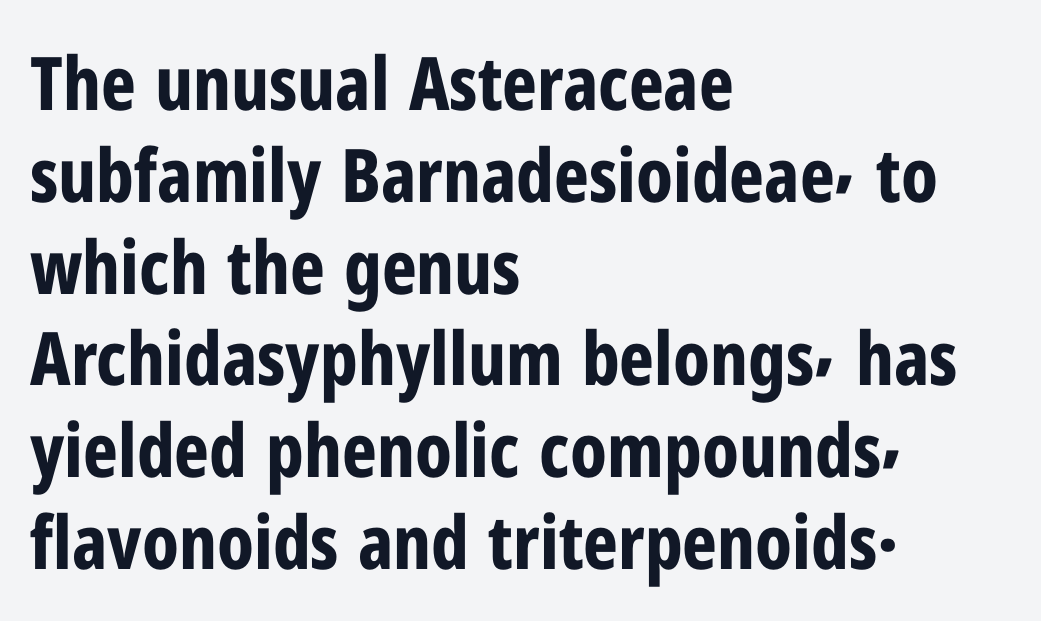
Layout note: lines flush left. Is this a fixed-width face? No — the glyphs have proportional, varying widths. Lines of text with bare space underneath. Stroke thickness is high; the sample reads as a true bold. Nothing unusual about the tracking: characters are spaced as the font intends.
